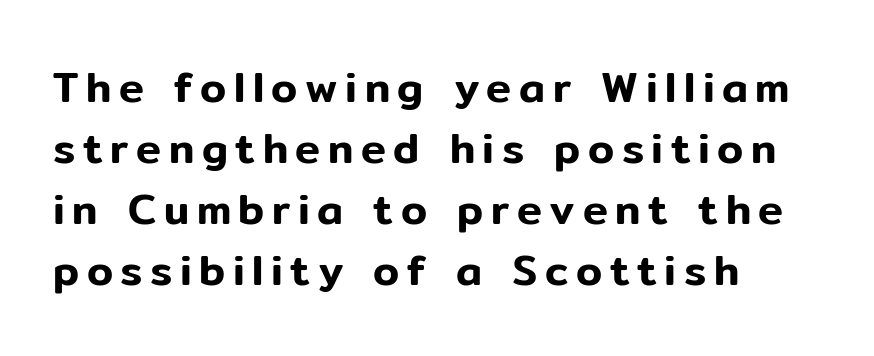
The image shows 42 px sans-serif type, upright; set left-aligned, normal line spacing (1.45x), not underlined; low stroke contrast and a medium x-height.
